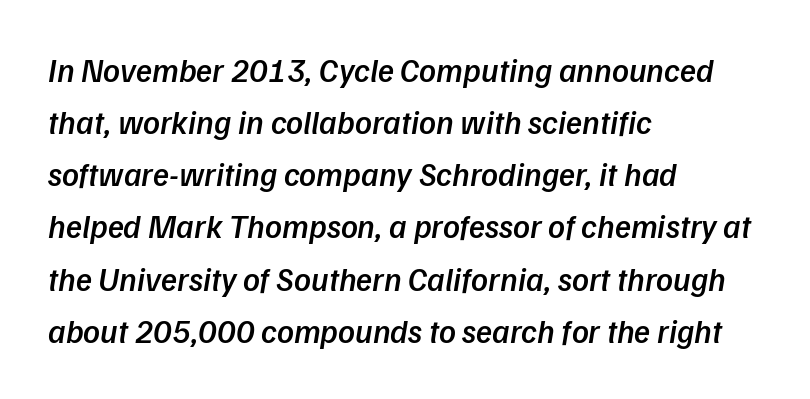
The image shows 33 px semibold type, italic (leaning right); set left-aligned, normal line spacing (1.58x), normal letter spacing, not underlined; low stroke contrast and a medium x-height.
